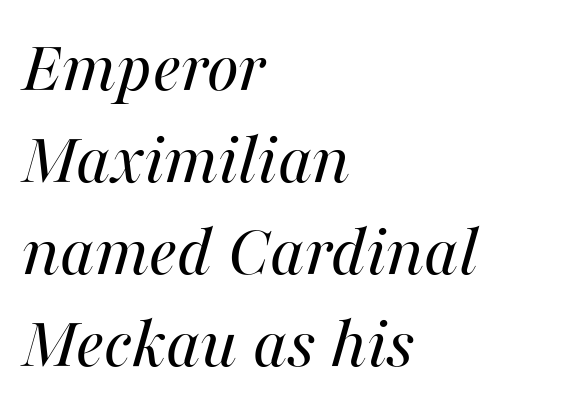
The image shows 76 px regular-weight type, italic (leaning right); set left-aligned, line spacing 1.21x, normal letter spacing, not underlined; medium stroke contrast and a medium x-height.
